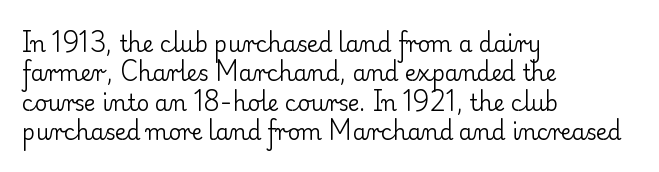
Caption: face not bold, strokes unweighted. Whoever set this chose a conventional vertical rhythm. This sample uses plain, unmodified letter spacing. The lettering stays uniformly vertical, giving the passage a roman look. Rule under the text: the space is simply empty.
